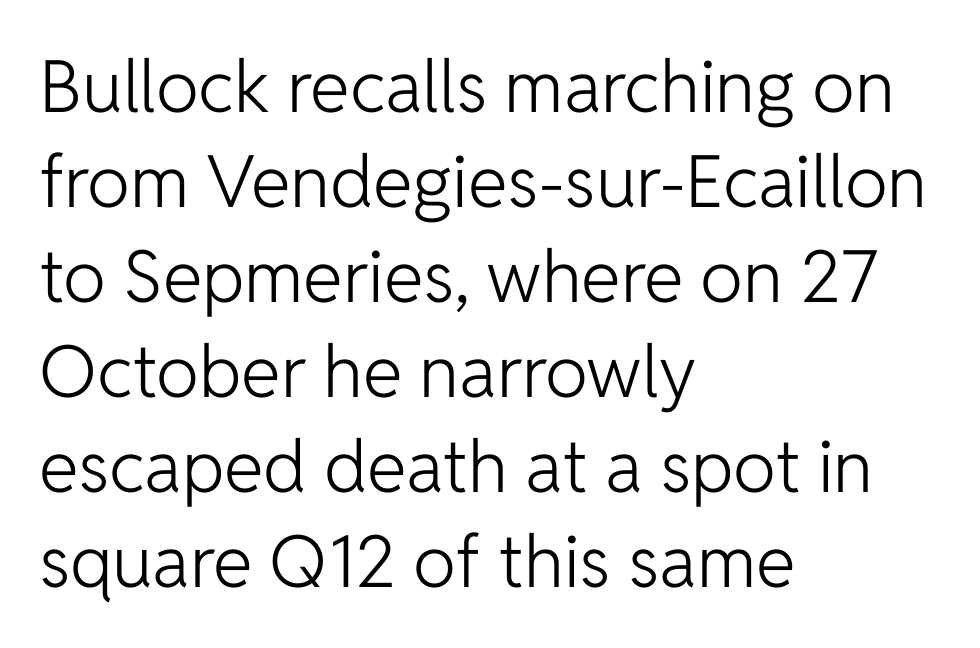
{"serif": "no", "italic": "no", "bold": "no", "weight": "light", "width": "normal", "stroke_contrast": "low", "x_height": "medium", "monospaced": "no", "underline": "no", "align": "left", "line_spacing": "normal", "line_spacing_ratio": 1.32, "letter_spacing": "normal", "letter_spacing_em": 0.0, "glyph_px": 72}
